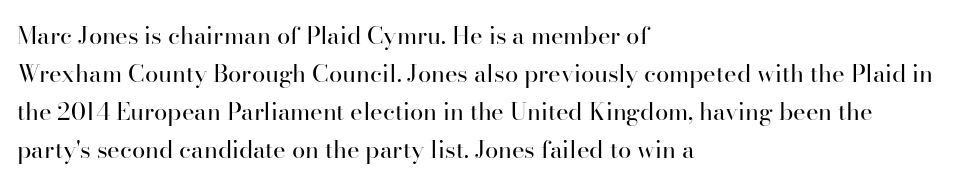
The image shows 24 px text type, upright; set left-aligned, normal line spacing (1.59x), normal letter spacing, not underlined.
